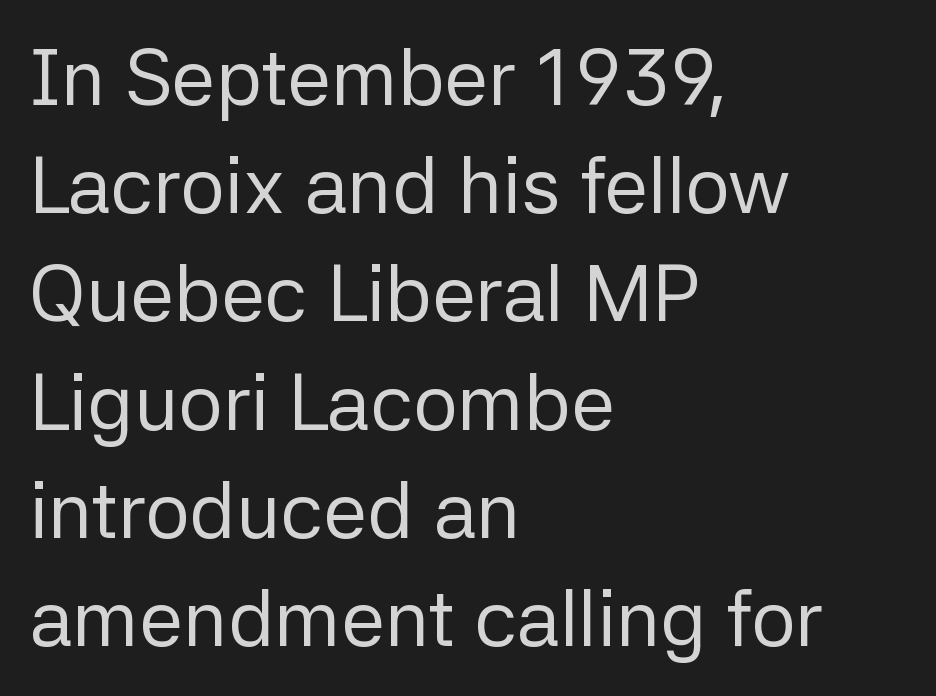
{"serif": "no", "italic": "no", "bold": "no", "weight": "regular", "width": "normal", "stroke_contrast": "low", "x_height": "medium", "monospaced": "no", "underline": "no", "align": "left", "line_spacing": "normal", "line_spacing_ratio": 1.37, "letter_spacing": "normal", "letter_spacing_em": 0.0, "glyph_px": 79}
